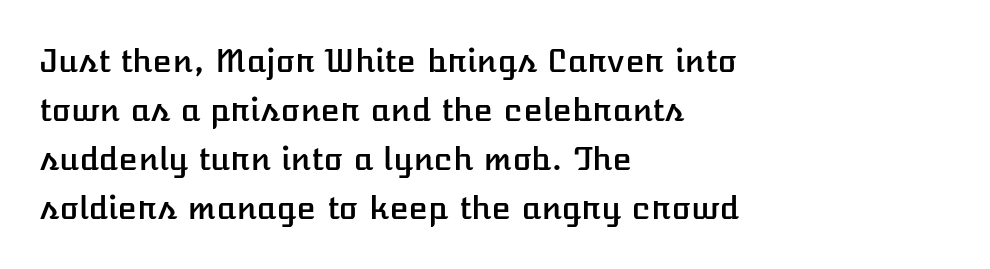
Q: Is the text italic (slanted)? A: No, it is upright.
Q: Is the text underlined? A: No.
Q: How is the paragraph aligned? A: Left-aligned.
Q: Is the spacing between letters normal or unusually wide? A: Normal.
Q: Is the spacing between lines tight, normal or loose? A: Normal.
Q: Width (condensed, normal, or wide)? A: Normal.
Q: Stroke contrast? A: Low.
Q: x-height? A: Medium.
Q: Monospaced? A: No.
